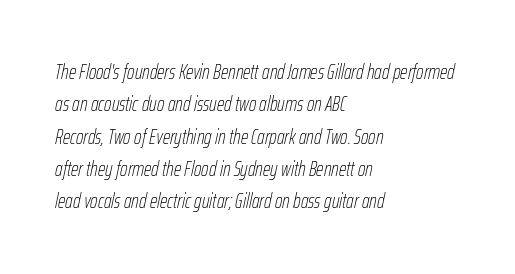
The image shows 21 px text type, italic (leaning right); set left-aligned, normal line spacing (1.54x), normal letter spacing, not underlined.
